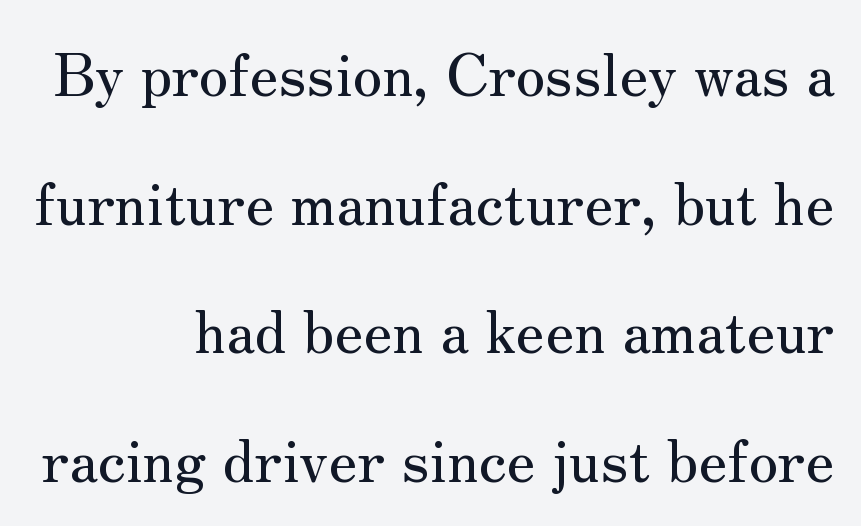
The image shows 59 px serif type, upright; set right-aligned, loose line spacing (2.18x), normal letter spacing, not underlined; medium stroke contrast and a small x-height.
